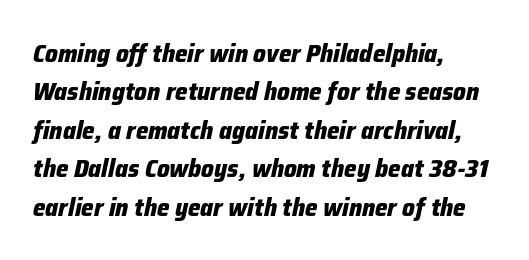
Rule under the text: the space is simply empty. Rows of type keep a routine distance in the vertical direction. Weight: bold. You can tell it's italic because the verticals aren't actually vertical. Nobody touched the tracking dial on this one. These lines stack with their left ends in a neat column.
